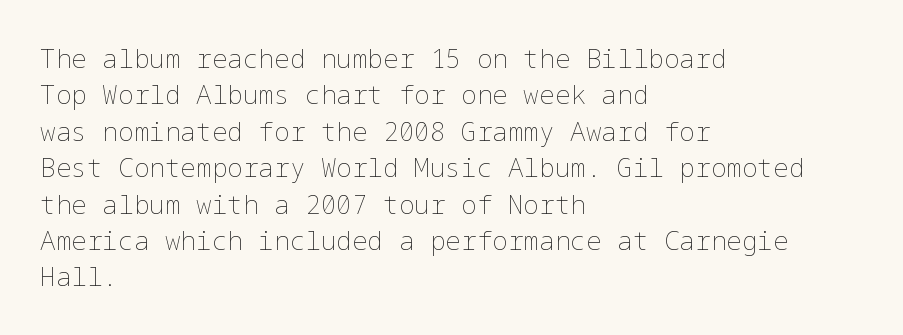
The image shows 26 px text type, upright; set left-aligned, normal line spacing (1.4x), normal letter spacing, not underlined.
